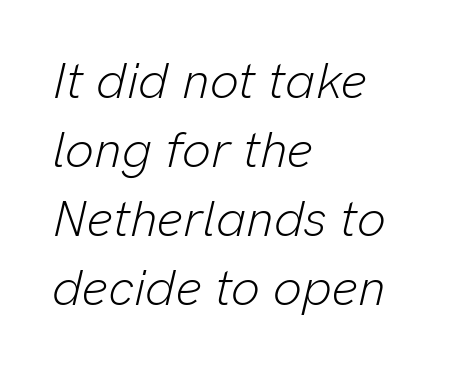
The image shows 51 px light type, italic (leaning right); set left-aligned, normal line spacing (1.35x), normal letter spacing, not underlined; low stroke contrast and a medium x-height.
